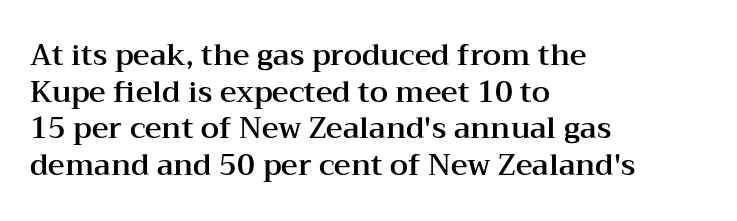
Posture: straight, roman, zero tilt. The lines in this sample share a left origin and differ only in where they stop. Each row of text sits above clean, open space. Look at the bottom of the vertical strokes: they flare into serifs here. Honestly, the row spacing looks completely unremarkable.
